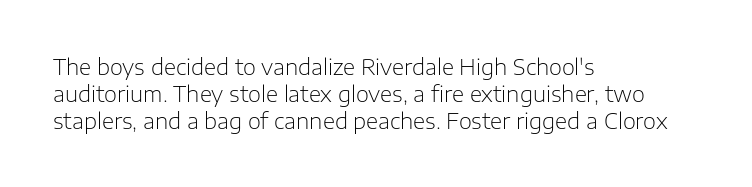
Q: Is the text bold? A: No.
Q: Is the text italic (slanted)? A: No, it is upright.
Q: Is the text underlined? A: No.
Q: How is the paragraph aligned? A: Left-aligned.
Q: Is the spacing between letters normal or unusually wide? A: Normal.
Q: Is the spacing between lines tight, normal or loose? A: Normal.
